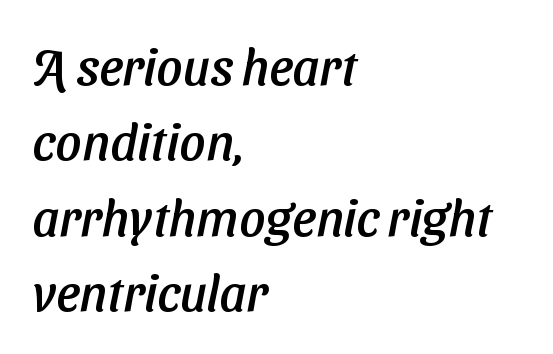
The passage shown has conventional tracking throughout. Note the varied advance widths — an 'i' is clearly narrower than an 'm'. Has an underline been added? It has not. Classification — sans serif. Does the copy run flush right? No — it runs flush left. The block of text has a typical density, with ordinary space between rows.
